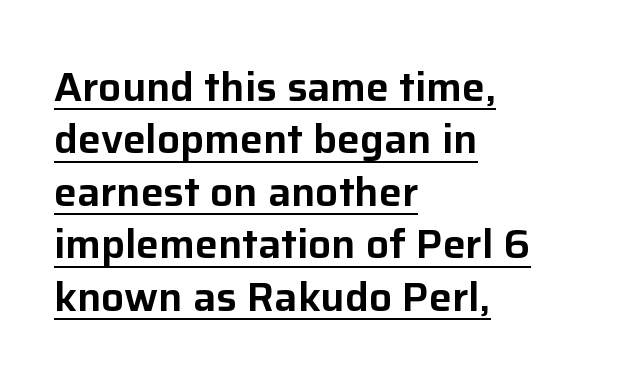
Compared with a centered layout, this one pins lines to the left instead. Spacing verdict: proportional, widths tailored to each character. Standard letterfit; no display-style spreading of the glyphs. Unlike italic type, these characters show no tilt at all. These characters rest on top of a visible drawn line.
